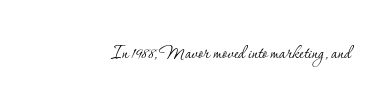
Q: Is the text bold? A: No.
Q: Is the text italic (slanted)? A: Yes.
Q: Is the text underlined? A: No.
Q: Is the spacing between letters normal or unusually wide? A: Normal.
